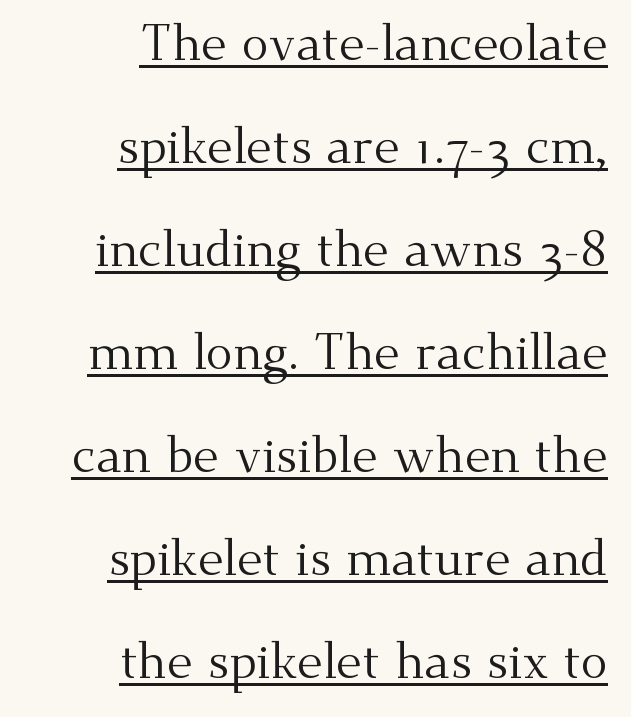
{"serif": "yes", "italic": "no", "bold": "no", "weight": "regular", "width": "normal", "stroke_contrast": "medium", "x_height": "small", "monospaced": "no", "underline": "yes", "align": "right", "line_spacing": "loose", "line_spacing_ratio": 2.06, "letter_spacing": "normal", "letter_spacing_em": 0.0, "glyph_px": 50}
